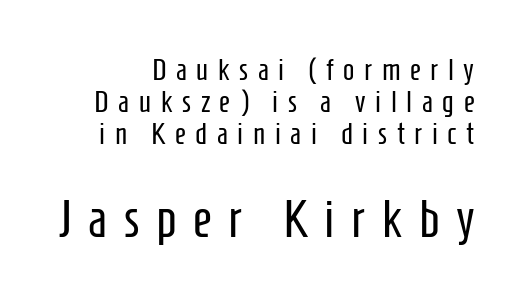
{"serif": "no", "italic": "no", "bold": "no", "weight": "regular", "width": "condensed", "stroke_contrast": "low", "x_height": "medium", "monospaced": "no", "underline": "no", "line_spacing": "tight", "line_spacing_ratio": 1.06, "letter_spacing": "wide", "letter_spacing_em": 0.32, "larger_block": "second", "size_ratio": 1.73, "glyph_px": 52}
